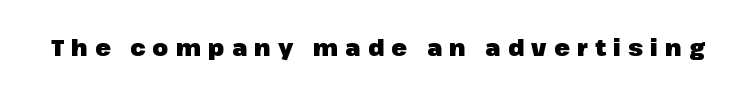
{"italic": "no", "bold": "yes", "underline": "no", "letter_spacing": "wide", "letter_spacing_em": 0.31, "glyph_px": 23}
